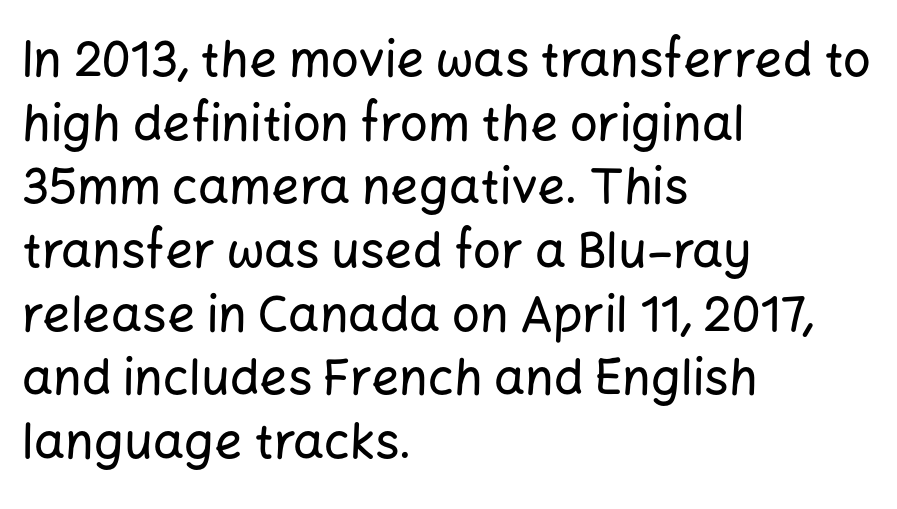
Q: Is the text italic (slanted)? A: No, it is upright.
Q: Is the typeface a serif or a sans-serif typeface? A: Sans-serif.
Q: Is the text underlined? A: No.
Q: How is the paragraph aligned? A: Left-aligned.
Q: Is the spacing between letters normal or unusually wide? A: Normal.
Q: Is the spacing between lines tight, normal or loose? A: Normal.
Q: Width (condensed, normal, or wide)? A: Normal.
Q: Stroke contrast? A: Low.
Q: x-height? A: Medium.
Q: Monospaced? A: No.
